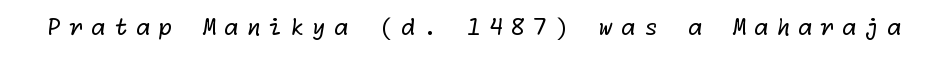
The passage shown has open, widely tracked lettering throughout. Letters have the restrained weight of plain body copy at most. Clear beneath every line of the passage.
